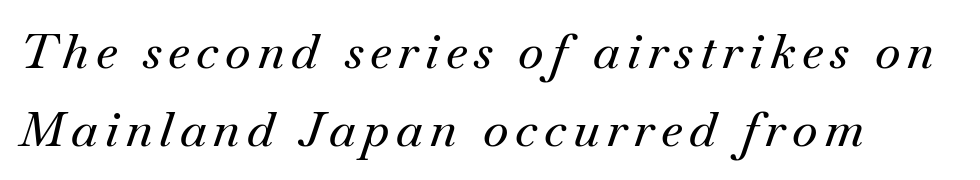
The image shows 49 px serif type, italic (leaning right); set left-aligned, normal line spacing (1.59x), not underlined; medium stroke contrast and a small x-height.
